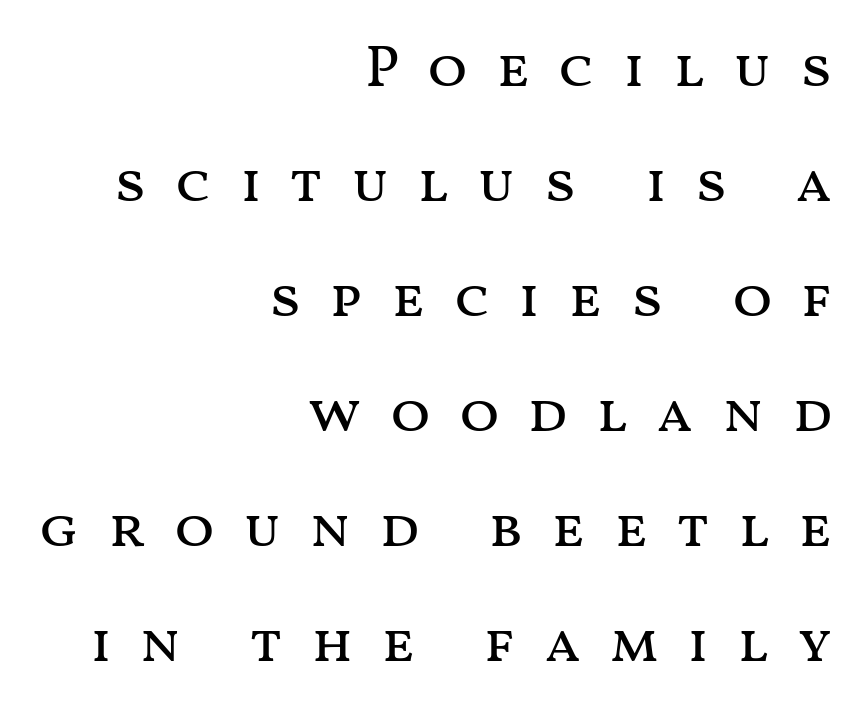
Q: Is the text bold? A: No.
Q: Is the text italic (slanted)? A: No, it is upright.
Q: Is the text underlined? A: No.
Q: How is the paragraph aligned? A: Right-aligned.
Q: Is the spacing between letters normal or unusually wide? A: Unusually wide.
Q: Is the spacing between lines tight, normal or loose? A: Loose.
Q: Width (condensed, normal, or wide)? A: Wide.
Q: Stroke contrast? A: Medium.
Q: x-height? A: Medium.
Q: Monospaced? A: No.
